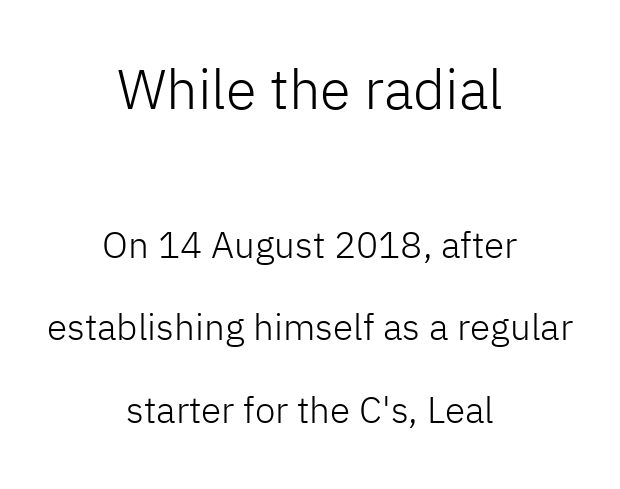
Q: Is the text bold? A: No.
Q: Is the text italic (slanted)? A: No, it is upright.
Q: Is the typeface a serif or a sans-serif typeface? A: Sans-serif.
Q: Is the text underlined? A: No.
Q: How is the paragraph aligned? A: Centered.
Q: Is the spacing between letters normal or unusually wide? A: Normal.
Q: Is the spacing between lines tight, normal or loose? A: Loose.
Q: Which block of text is set in a larger size, the first (top) or the second (bottom)? A: The first (top) one.
Q: Width (condensed, normal, or wide)? A: Normal.
Q: Stroke contrast? A: Low.
Q: x-height? A: Medium.
Q: Monospaced? A: No.
